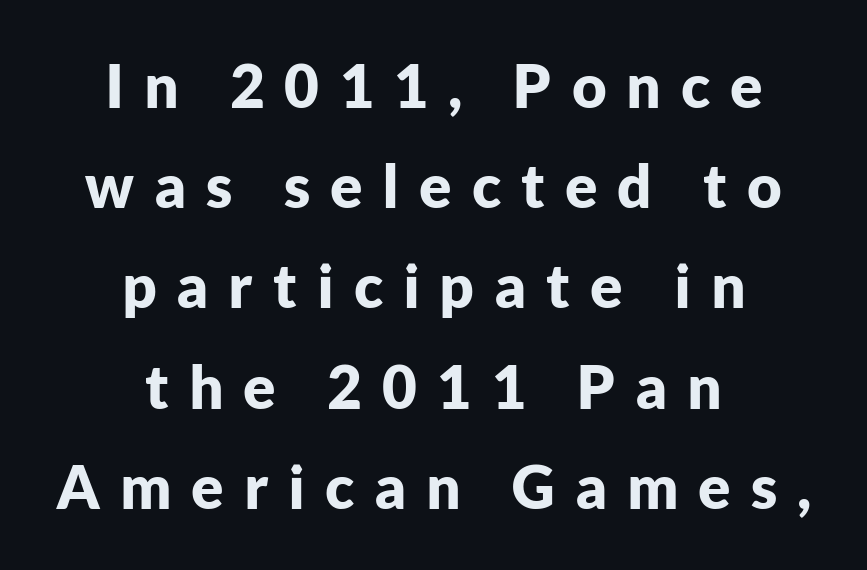
Q: Is the text bold? A: Yes.
Q: Is the text italic (slanted)? A: No, it is upright.
Q: Is the typeface a serif or a sans-serif typeface? A: Sans-serif.
Q: Is the text underlined? A: No.
Q: How is the paragraph aligned? A: Centered.
Q: Is the spacing between letters normal or unusually wide? A: Unusually wide.
Q: Is the spacing between lines tight, normal or loose? A: Normal.
Q: Width (condensed, normal, or wide)? A: Normal.
Q: Stroke contrast? A: Low.
Q: x-height? A: Medium.
Q: Monospaced? A: No.
